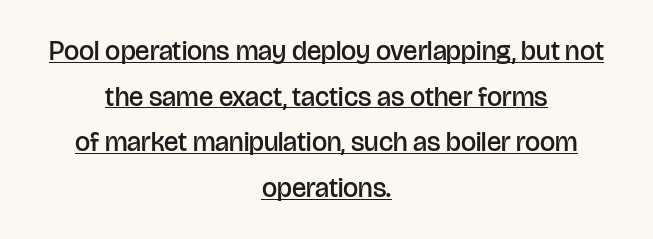
The image shows 27 px text type, upright; set centered, normal line spacing (1.69x), normal letter spacing, underlined.
